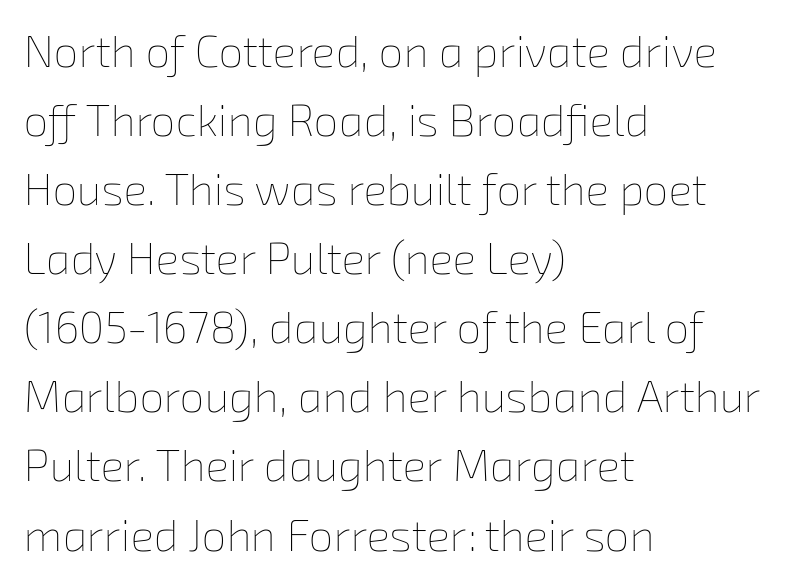
Glyph-to-glyph distance matches everyday printed text. Line starts are locked; line ends wander. Stroke thickness stays within the range of a standard reading face or lighter. Bare-footed words on every line. The space between consecutive lines is moderate. Think of a printed novel: that variable character pitch is what you see here.
